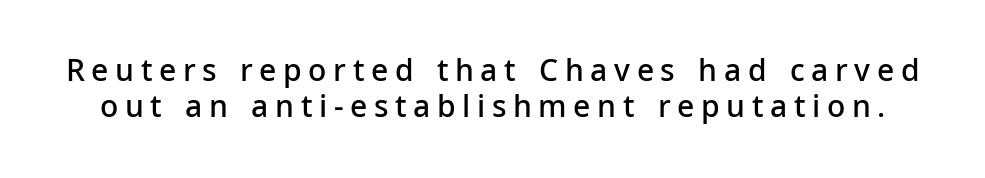
Q: Is the text bold? A: Semi-bold.
Q: Is the text italic (slanted)? A: No, it is upright.
Q: Is the typeface a serif or a sans-serif typeface? A: Sans-serif.
Q: Is the text underlined? A: No.
Q: Is the spacing between letters normal or unusually wide? A: Unusually wide.
Q: Width (condensed, normal, or wide)? A: Normal.
Q: Stroke contrast? A: Low.
Q: x-height? A: Medium.
Q: Monospaced? A: No.
